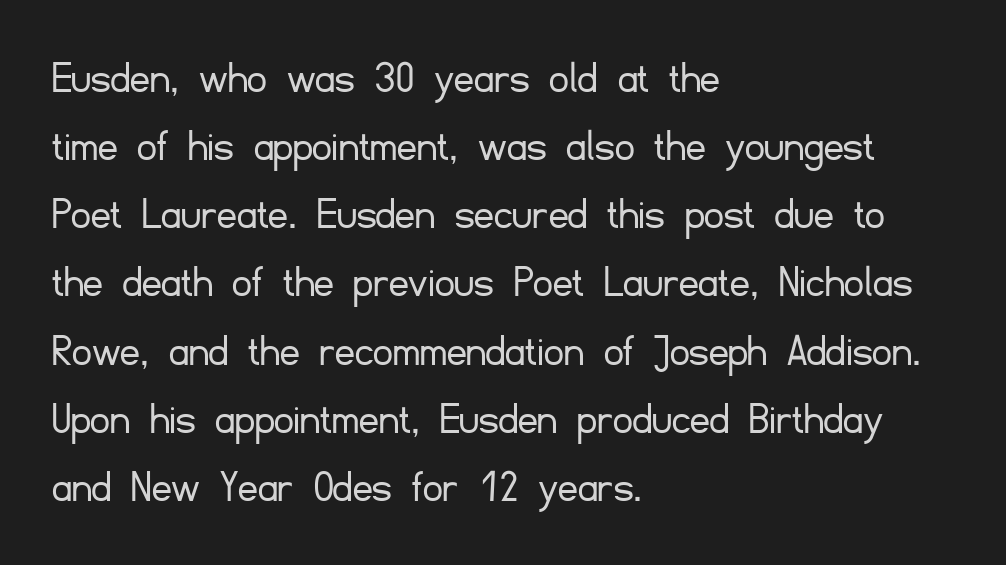
Line beginnings align vertically; line endings do not. In terms of letterspacing, this is plain default setting. This sample uses a sans-serif face. No heavy texture on the line: the type isn't bold. Whoever set this chose a conventional vertical rhythm. Lines of text with bare space underneath.
